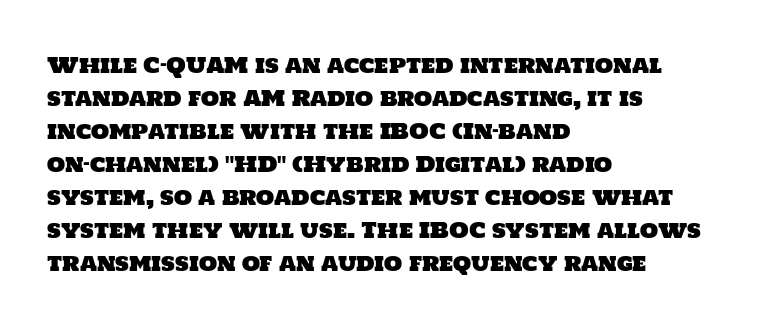
Q: Is the text underlined? A: No.
Q: How is the paragraph aligned? A: Left-aligned.
Q: Is the spacing between letters normal or unusually wide? A: Normal.
Q: Is the spacing between lines tight, normal or loose? A: Normal.
